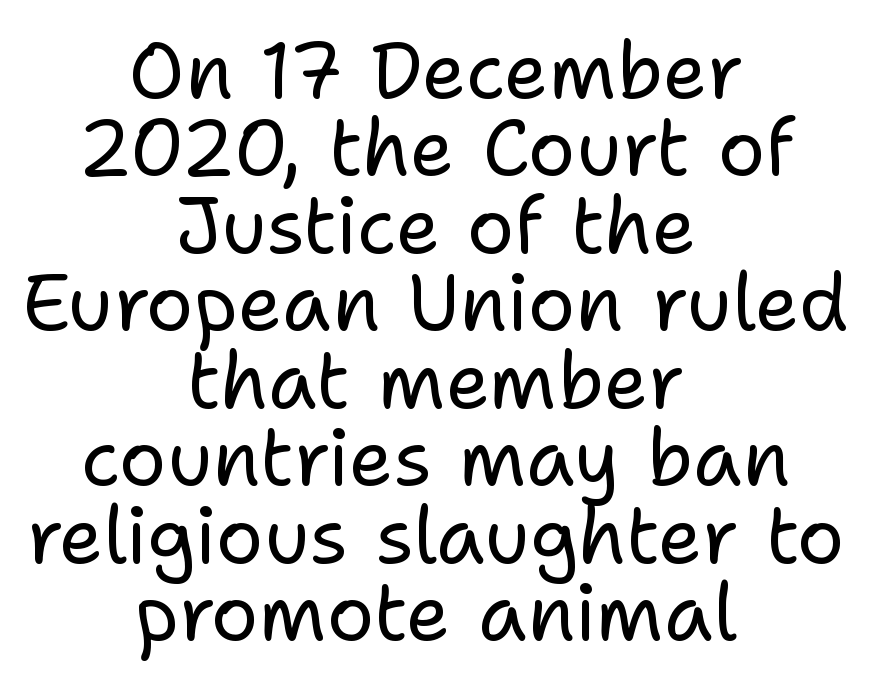
Unlike a traditional serif, this face leaves its strokes unadorned. The face used here is rendered with its standard letterfit. The passage shown is typed in a proportional face where columns would drift. A typesetter would call this leading minimal, almost set solid.
